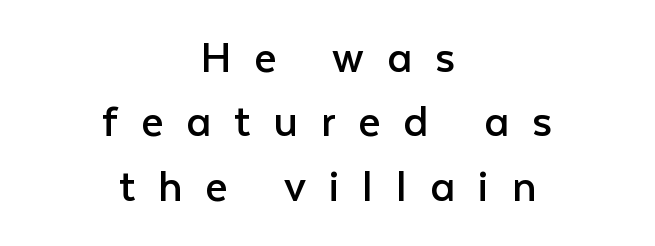
The image shows 48 px regular-weight sans-serif type, upright; set centered, normal line spacing (1.34x), unusually wide letter spacing (+0.48 em), not underlined; low stroke contrast and a medium x-height.
